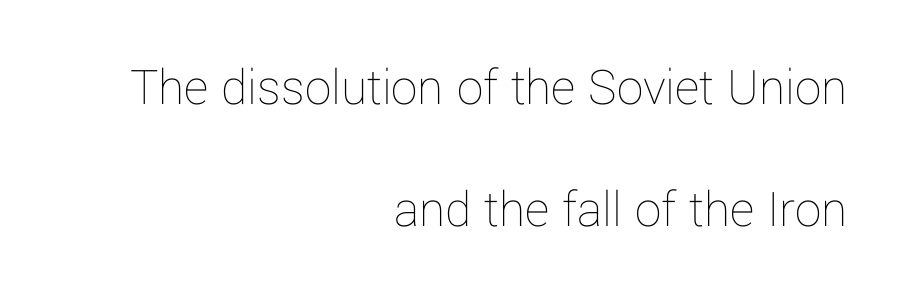
Q: Is the text bold? A: No.
Q: Is the text italic (slanted)? A: No, it is upright.
Q: Is the text underlined? A: No.
Q: How is the paragraph aligned? A: Right-aligned.
Q: Is the spacing between letters normal or unusually wide? A: Normal.
Q: Is the spacing between lines tight, normal or loose? A: Loose.
Q: Width (condensed, normal, or wide)? A: Normal.
Q: Stroke contrast? A: Low.
Q: x-height? A: Medium.
Q: Monospaced? A: No.
